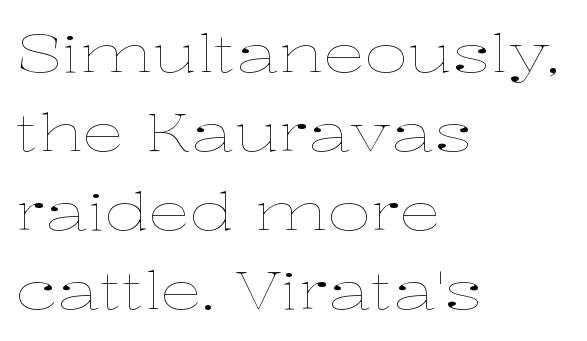
Q: Is the text bold? A: No.
Q: Is the text italic (slanted)? A: No, it is upright.
Q: Is the text underlined? A: No.
Q: How is the paragraph aligned? A: Left-aligned.
Q: Is the spacing between letters normal or unusually wide? A: Normal.
Q: Is the spacing between lines tight, normal or loose? A: Normal.
Q: Width (condensed, normal, or wide)? A: Wide.
Q: Stroke contrast? A: Low.
Q: x-height? A: Medium.
Q: Monospaced? A: No.
